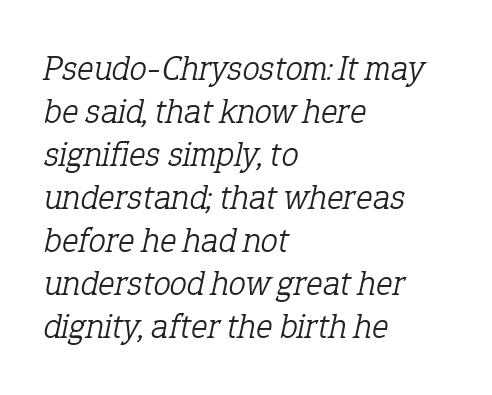
{"serif": "yes", "italic": "yes", "lean": "right", "slant_degrees": 12, "bold": "no", "weight": "light", "width": "normal", "stroke_contrast": "low", "x_height": "medium", "monospaced": "no", "underline": "no", "align": "left", "line_spacing_ratio": 1.23, "letter_spacing": "normal", "letter_spacing_em": 0.0, "glyph_px": 35}
